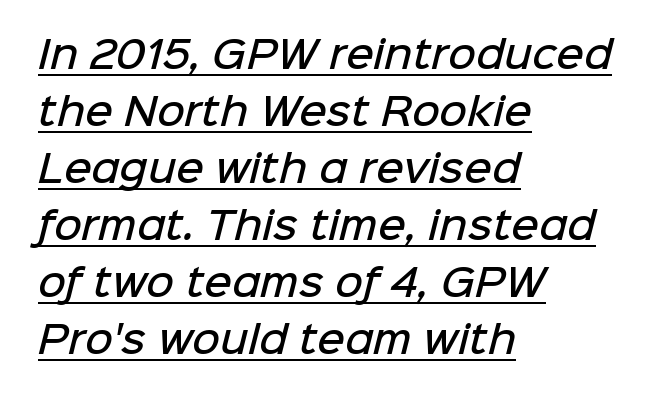
Q: Is the text bold? A: Semi-bold.
Q: Is the typeface a serif or a sans-serif typeface? A: Sans-serif.
Q: Is the text underlined? A: Yes.
Q: How is the paragraph aligned? A: Left-aligned.
Q: Is the spacing between letters normal or unusually wide? A: Normal.
Q: Is the spacing between lines tight, normal or loose? A: Normal.
Q: Width (condensed, normal, or wide)? A: Normal.
Q: Stroke contrast? A: Low.
Q: x-height? A: Medium.
Q: Monospaced? A: No.
